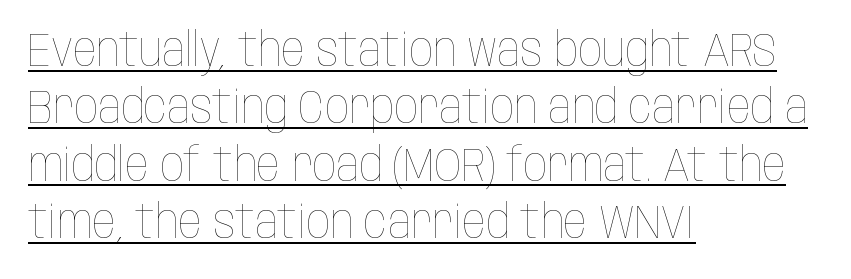
The image shows 47 px thin, condensed type, upright; set left-aligned, line spacing 1.22x, normal letter spacing, underlined; low stroke contrast and a large x-height.
